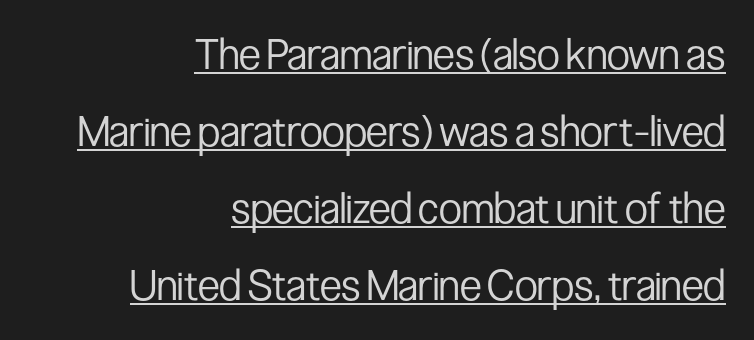
{"serif": "no", "italic": "no", "bold": "no", "weight": "regular", "width": "condensed", "stroke_contrast": "low", "x_height": "medium", "monospaced": "no", "underline": "yes", "align": "right", "line_spacing_ratio": 1.83, "letter_spacing": "normal", "letter_spacing_em": 0.0, "glyph_px": 42}
